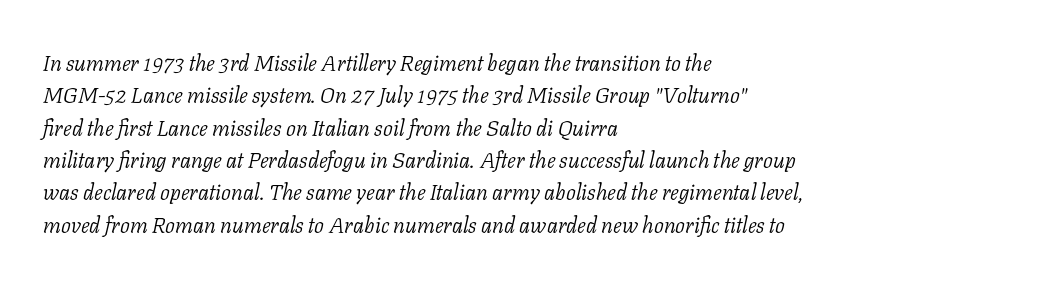
The image shows 22 px text type, italic (leaning right); set left-aligned, normal line spacing (1.47x), normal letter spacing, not underlined.
